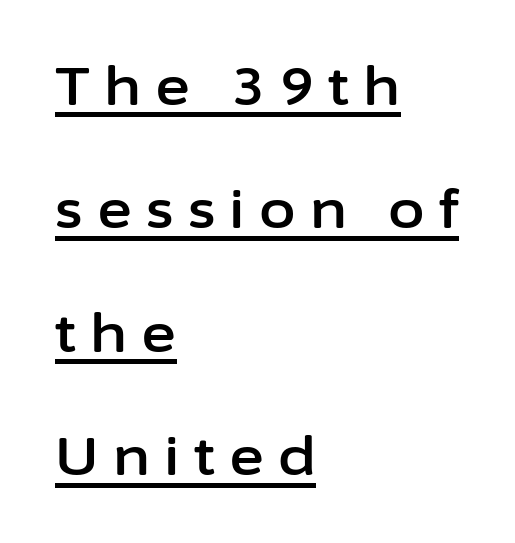
The image shows 53 px sans-serif type, upright; set left-aligned, loose line spacing (2.33x), unusually wide letter spacing (+0.27 em), underlined; low stroke contrast and a medium x-height.
